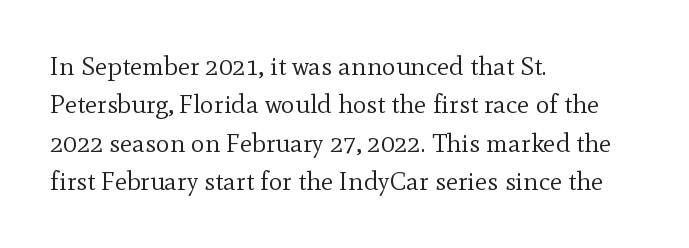
Q: Is the text bold? A: No.
Q: Is the text italic (slanted)? A: No, it is upright.
Q: Is the text underlined? A: No.
Q: How is the paragraph aligned? A: Left-aligned.
Q: Is the spacing between letters normal or unusually wide? A: Normal.
Q: Is the spacing between lines tight, normal or loose? A: Normal.
